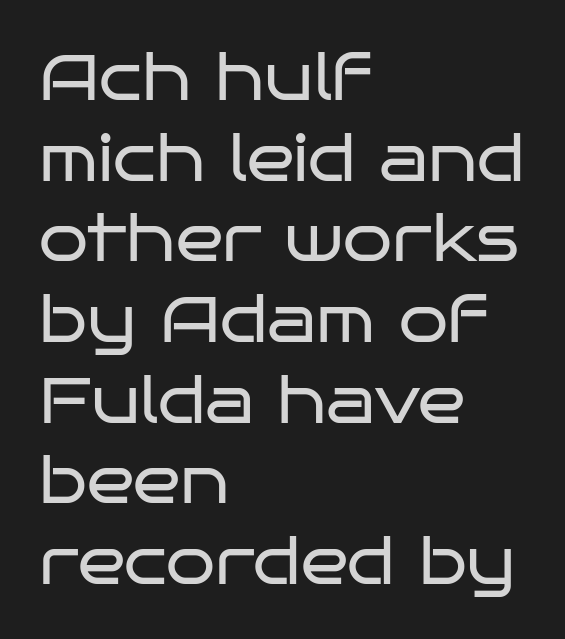
The image shows 63 px regular-weight, wide sans-serif type, upright; set left-aligned, normal line spacing (1.28x), normal letter spacing, not underlined; low stroke contrast and a large x-height.
